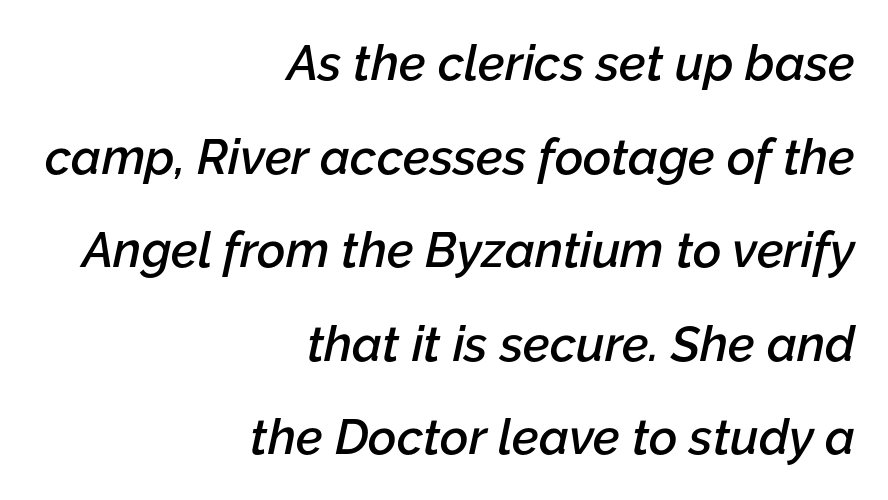
The image shows 49 px semibold type, italic (leaning right); set right-aligned, loose line spacing (1.91x), normal letter spacing, not underlined; low stroke contrast and a medium x-height.
